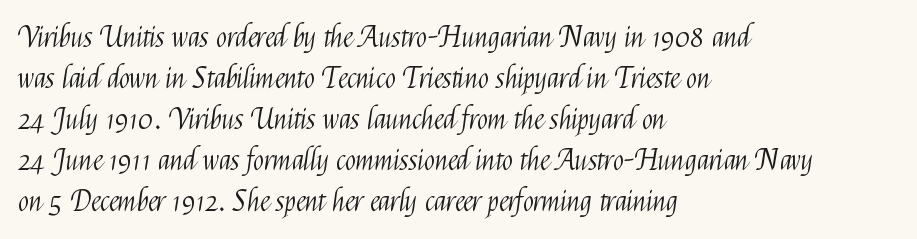
{"serif": "no", "bold": "no", "weight": "light", "width": "condensed", "stroke_contrast": "medium", "x_height": "medium", "monospaced": "no", "underline": "no", "align": "left", "line_spacing": "normal", "line_spacing_ratio": 1.41, "letter_spacing": "normal", "letter_spacing_em": 0.0, "glyph_px": 29}
